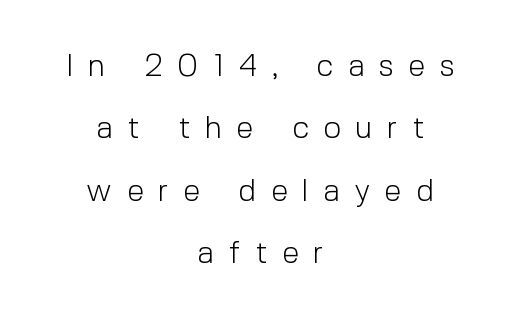
Q: Is the text bold? A: No.
Q: Is the text italic (slanted)? A: No, it is upright.
Q: Is the typeface a serif or a sans-serif typeface? A: Sans-serif.
Q: Is the text underlined? A: No.
Q: How is the paragraph aligned? A: Centered.
Q: Is the spacing between letters normal or unusually wide? A: Unusually wide.
Q: Is the spacing between lines tight, normal or loose? A: Loose.
Q: Width (condensed, normal, or wide)? A: Normal.
Q: x-height? A: Medium.
Q: Monospaced? A: No.
